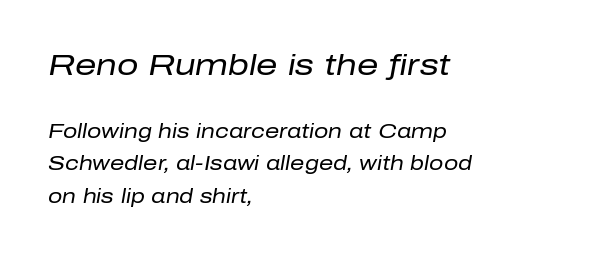
{"italic": "yes", "lean": "right", "slant_degrees": 10, "bold": "no", "weight": "regular", "width": "normal", "stroke_contrast": "low", "x_height": "medium", "monospaced": "no", "underline": "no", "align": "left", "line_spacing": "normal", "line_spacing_ratio": 1.61, "letter_spacing": "normal", "letter_spacing_em": 0.0, "larger_block": "first", "size_ratio": 1.5, "glyph_px": 30}
